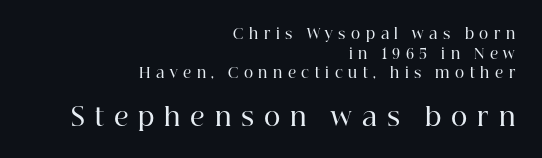
{"italic": "no", "bold": "semi", "underline": "no", "align": "right", "line_spacing": "normal", "line_spacing_ratio": 1.4, "letter_spacing": "wide", "letter_spacing_em": 0.39, "larger_block": "second", "size_ratio": 1.79, "glyph_px": 25}
